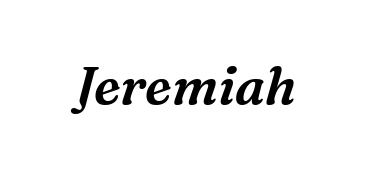
The image shows 52 px serif type, italic (leaning right); set normal letter spacing, not underlined; medium stroke contrast and a medium x-height.
